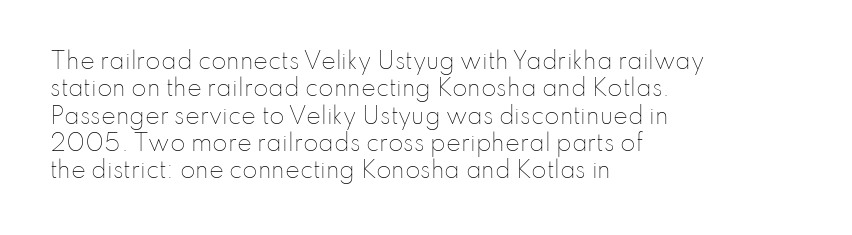
{"italic": "no", "bold": "no", "underline": "no", "align": "left", "line_spacing_ratio": 1.24, "letter_spacing": "normal", "letter_spacing_em": 0.0, "glyph_px": 22}
